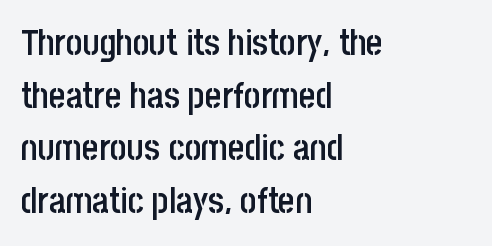
{"serif": "no", "italic": "no", "bold": "semi", "weight": "semibold", "width": "condensed", "stroke_contrast": "low", "x_height": "large", "monospaced": "no", "underline": "no", "align": "left", "line_spacing": "normal", "line_spacing_ratio": 1.46, "letter_spacing": "normal", "letter_spacing_em": 0.0, "glyph_px": 36}
